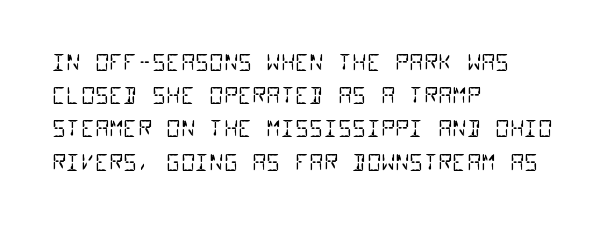
Q: Is the text bold? A: No.
Q: Is the text underlined? A: No.
Q: How is the paragraph aligned? A: Left-aligned.
Q: Is the spacing between letters normal or unusually wide? A: Normal.
Q: Is the spacing between lines tight, normal or loose? A: Normal.
